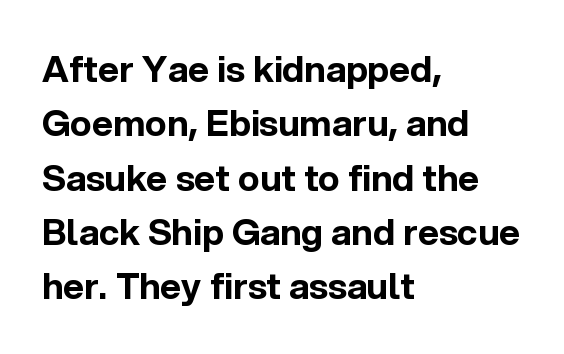
Glyph-to-glyph distance matches everyday printed text. Unlike a traditional serif, this face leaves its strokes unadorned. Here the designer chose a conventional face with non-uniform glyph widths. You'd pick this weight for a headline — it's a proper bold.
